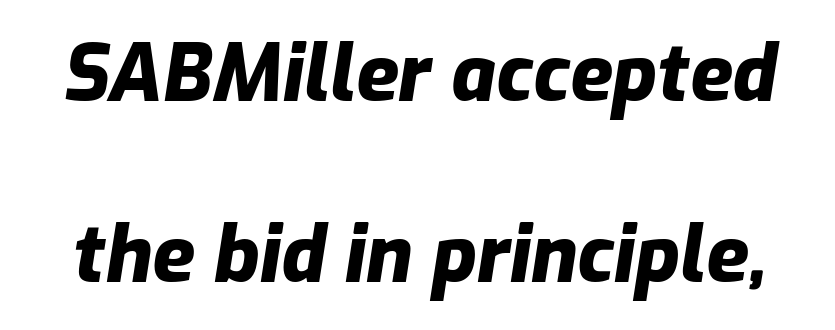
{"italic": "yes", "lean": "right", "slant_degrees": 9, "bold": "yes", "weight": "heavy", "width": "normal", "stroke_contrast": "low", "x_height": "medium", "monospaced": "no", "underline": "no", "line_spacing": "loose", "line_spacing_ratio": 2.32, "letter_spacing": "normal", "letter_spacing_em": 0.0, "glyph_px": 78}
